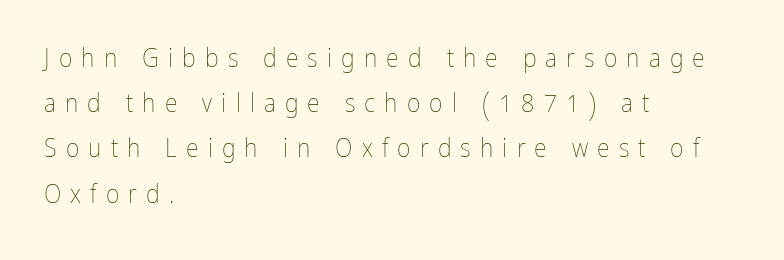
Posture: straight, roman, zero tilt. Bold? No — there's no thickening of the strokes. The paragraph shown leans on its left margin. Descenders are the only things crossing below the line.
